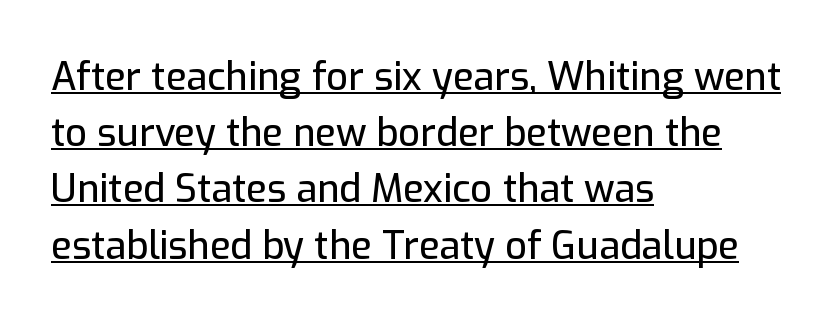
Q: Is the text italic (slanted)? A: No, it is upright.
Q: Is the typeface a serif or a sans-serif typeface? A: Sans-serif.
Q: Is the text underlined? A: Yes.
Q: How is the paragraph aligned? A: Left-aligned.
Q: Is the spacing between letters normal or unusually wide? A: Normal.
Q: Is the spacing between lines tight, normal or loose? A: Normal.
Q: Width (condensed, normal, or wide)? A: Normal.
Q: Stroke contrast? A: Low.
Q: x-height? A: Medium.
Q: Monospaced? A: No.
